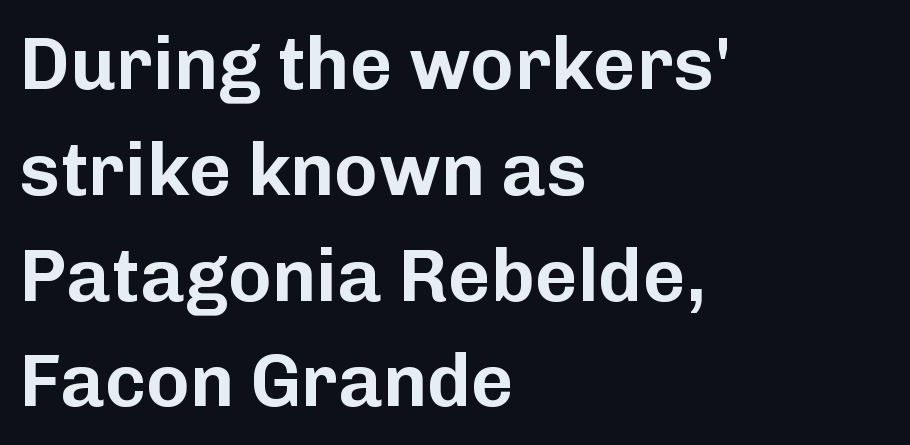
{"serif": "no", "italic": "no", "width": "normal", "stroke_contrast": "low", "x_height": "medium", "monospaced": "no", "underline": "no", "align": "left", "line_spacing": "normal", "line_spacing_ratio": 1.43, "letter_spacing": "normal", "letter_spacing_em": 0.0, "glyph_px": 74}
